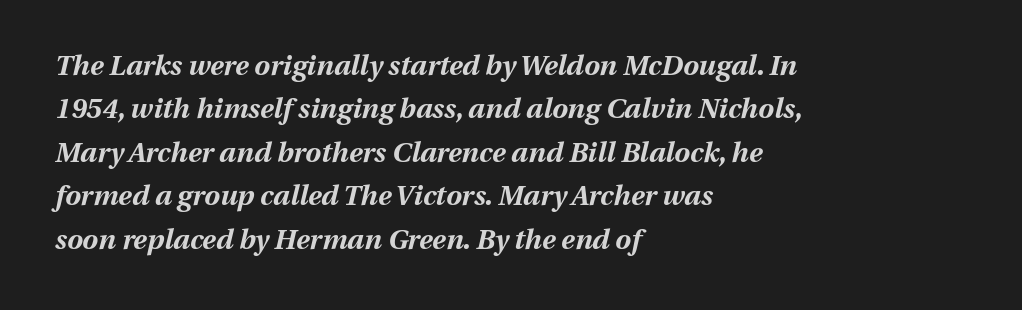
Q: Is the text bold? A: Yes.
Q: Is the text italic (slanted)? A: Yes, it leans right by about 13 degrees.
Q: Is the text underlined? A: No.
Q: How is the paragraph aligned? A: Left-aligned.
Q: Is the spacing between letters normal or unusually wide? A: Normal.
Q: Is the spacing between lines tight, normal or loose? A: Normal.
Q: Width (condensed, normal, or wide)? A: Normal.
Q: Stroke contrast? A: Medium.
Q: x-height? A: Medium.
Q: Monospaced? A: No.
